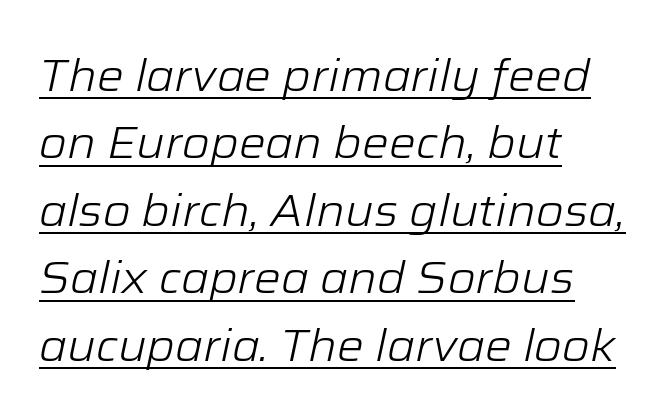
These characters rest on top of a visible drawn line. All the whitespace from short lines collects on the right. Bold? No — there's no thickening of the strokes. The rows are spaced the way most documents space them.
